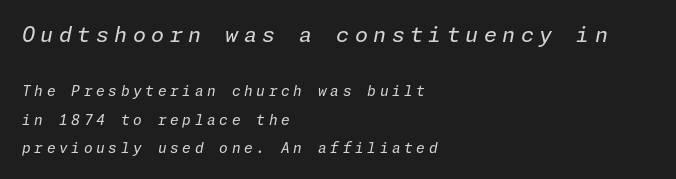
The composition opens big and finishes small. The type is letterspaced generously, with wide tracking. Stroke mass is kept to a normal reading level or below. Notice how the stems are inclined rather than vertical — that's the hallmark of italics. Line beginnings align vertically; line endings do not. A great deal of white space separates one row of letters from the next.
